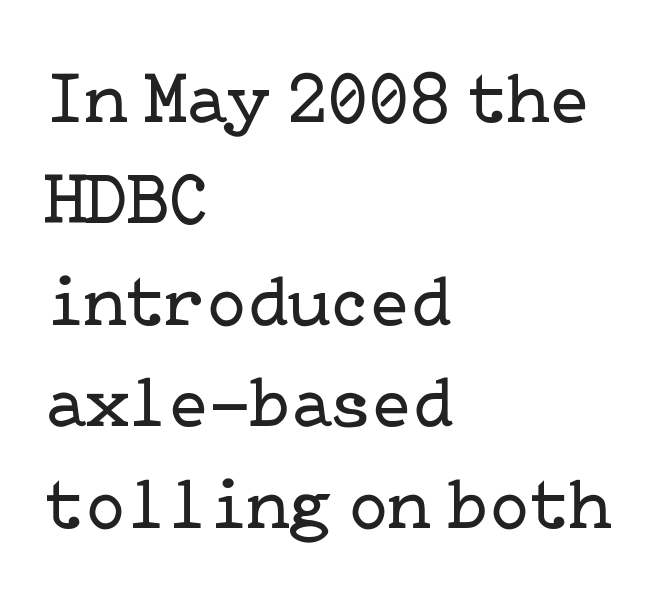
The image shows 73 px regular-weight serif type, upright; set left-aligned, normal line spacing (1.39x), normal letter spacing, not underlined; low stroke contrast and a medium x-height.
